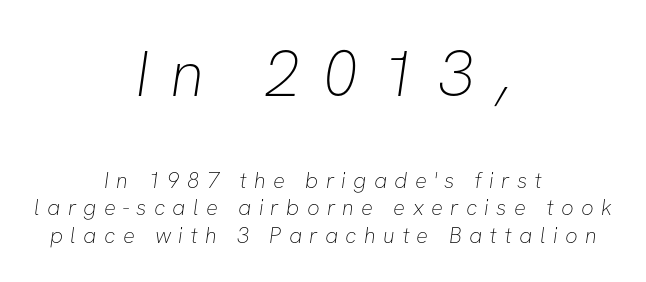
The image shows 65 px thin sans-serif type; set centered, normal line spacing (1.27x), unusually wide letter spacing (+0.33 em), not underlined; the first (top) block is 2.95x larger; low stroke contrast and a medium x-height.
